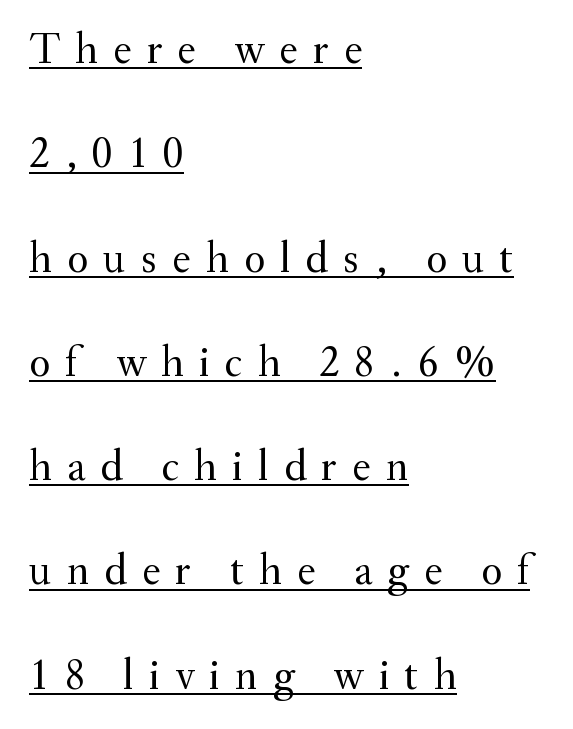
The image shows 44 px regular-weight serif type, upright; set left-aligned, loose line spacing (2.37x), unusually wide letter spacing (+0.34 em), underlined; medium stroke contrast and a small x-height.
